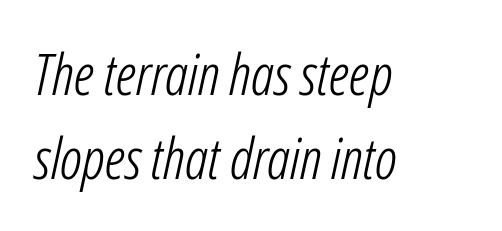
The image shows 57 px light, condensed type, italic (leaning right); set left-aligned, normal line spacing (1.48x), normal letter spacing, not underlined; low stroke contrast and a medium x-height.
